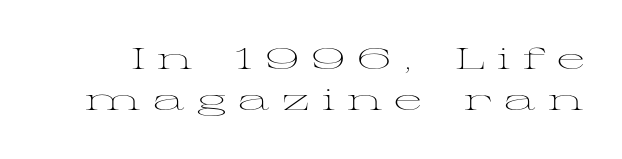
{"serif": "yes", "italic": "no", "bold": "no", "weight": "light", "width": "wide", "stroke_contrast": "medium", "x_height": "medium", "monospaced": "no", "underline": "no", "line_spacing": "normal", "line_spacing_ratio": 1.38, "letter_spacing": "wide", "letter_spacing_em": 0.4, "glyph_px": 30}
